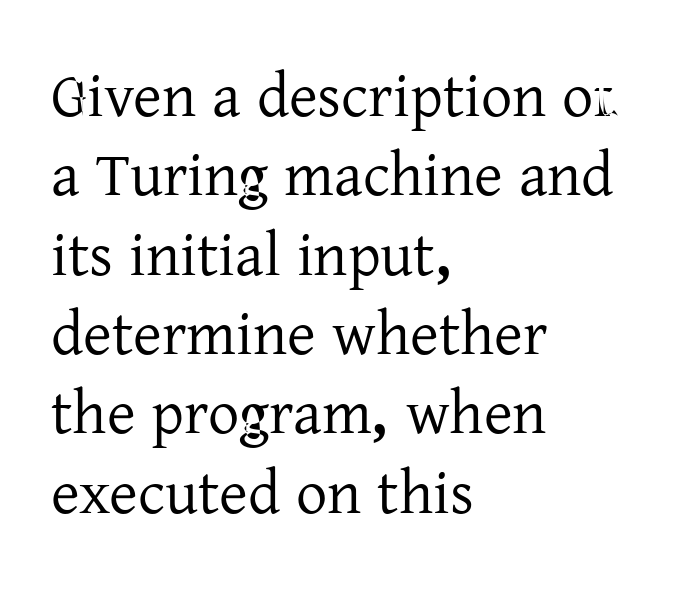
Note: serifs present on the glyphs. Honestly, the letter spacing is just normal — you wouldn't notice it. Character widths vary here, with narrow letters taking less room than wide ones. Compared with typical paragraphs, the rows here are spaced about the same. The lettering holds an erect, upright posture throughout. This rendering uses left alignment, leaving the right contour irregular.
